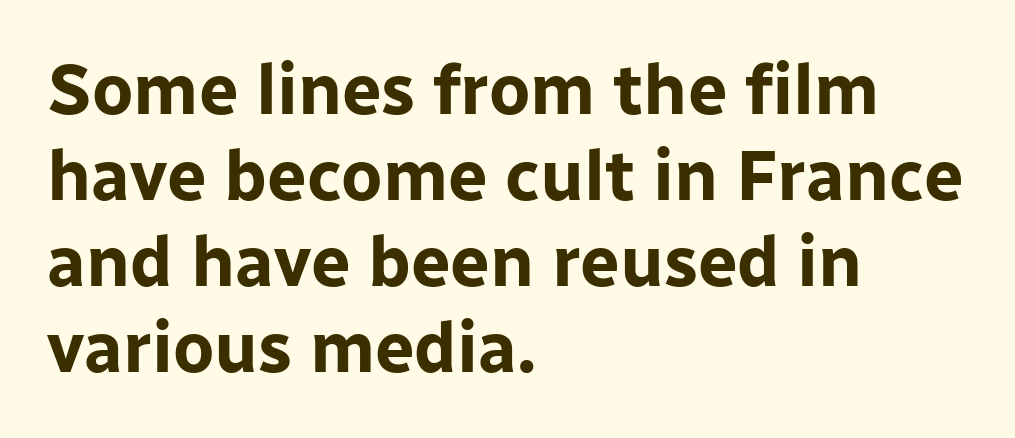
The image shows 70 px bold sans-serif type, upright; set left-aligned, line spacing 1.23x, normal letter spacing, not underlined; low stroke contrast and a medium x-height.
